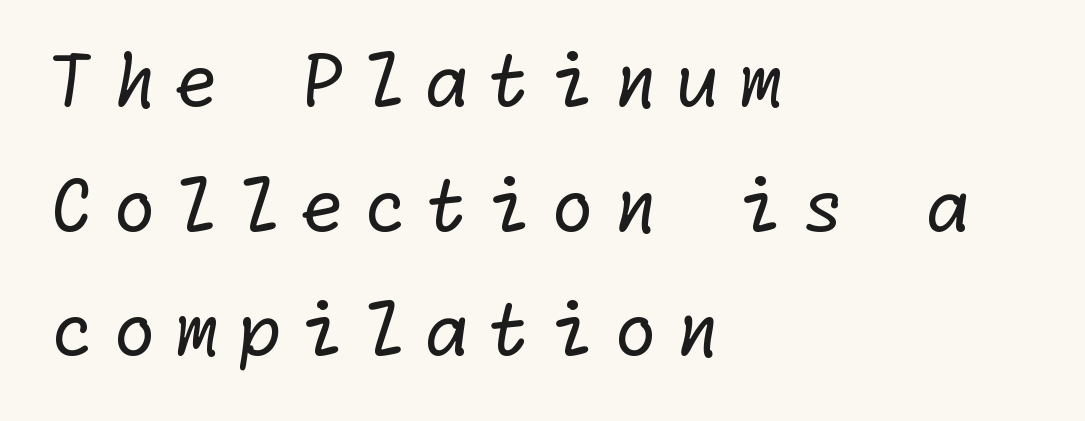
Spacing between characters has been opened up far beyond the box default. This rendering uses left alignment, leaving the right contour irregular. The specimen omits any rule beneath the text block's lines. Is this a sans? Yes — the strokes have no serifs. Weight: not bold — regular or lighter.
